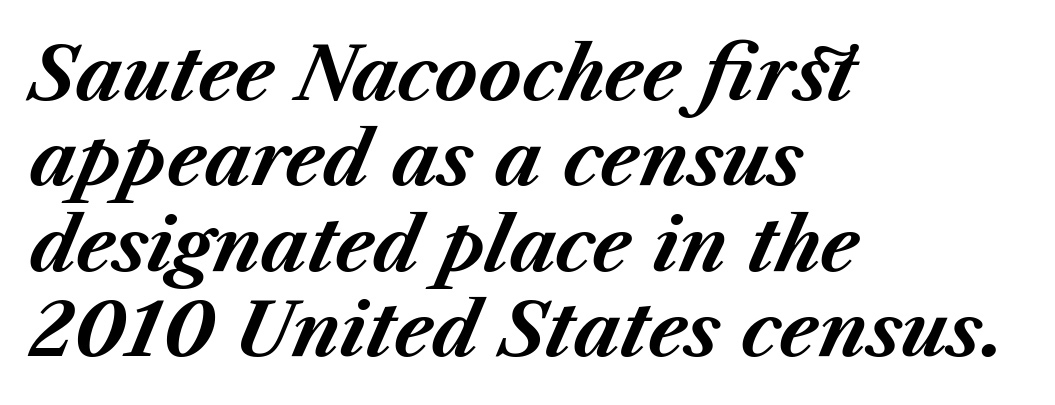
{"italic": "yes", "lean": "right", "slant_degrees": 23, "bold": "yes", "weight": "bold", "width": "normal", "stroke_contrast": "medium", "x_height": "medium", "monospaced": "no", "underline": "no", "align": "left", "line_spacing_ratio": 1.17, "letter_spacing": "normal", "letter_spacing_em": 0.0, "glyph_px": 73}
